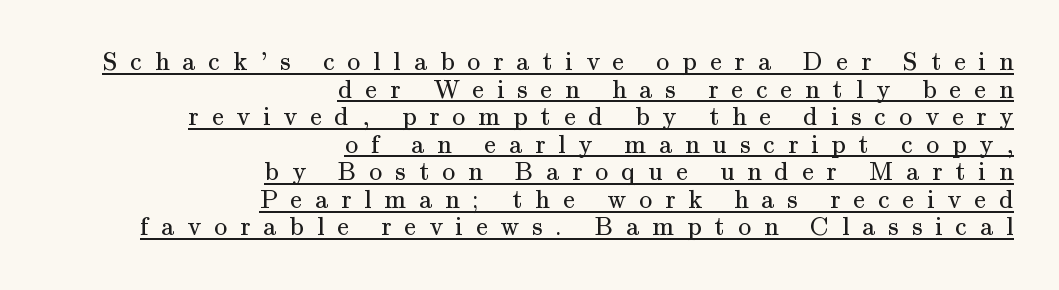
{"italic": "no", "bold": "no", "underline": "yes", "align": "right", "line_spacing": "tight", "line_spacing_ratio": 1.06, "letter_spacing": "wide", "letter_spacing_em": 0.5, "glyph_px": 26}
